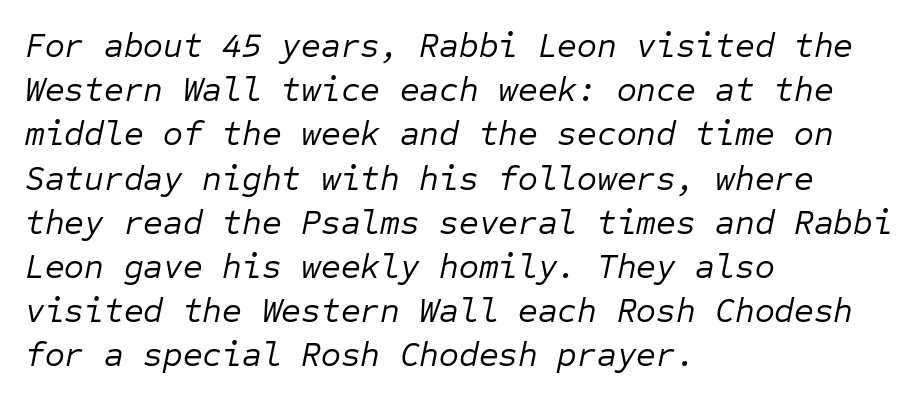
{"italic": "yes", "lean": "right", "slant_degrees": 12, "bold": "no", "weight": "regular", "width": "normal", "stroke_contrast": "low", "x_height": "medium", "monospaced": "yes", "underline": "no", "align": "left", "line_spacing": "normal", "line_spacing_ratio": 1.3, "letter_spacing": "normal", "letter_spacing_em": 0.0, "glyph_px": 34}
